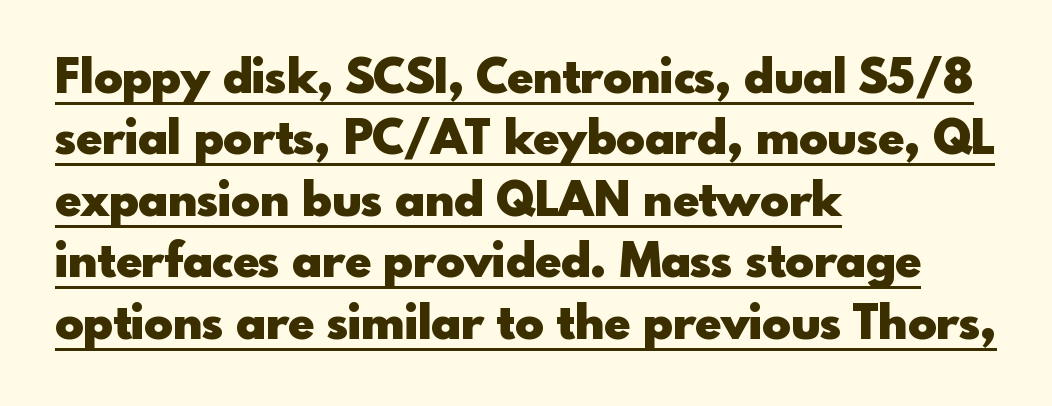
Q: Is the text bold? A: Yes.
Q: Is the text italic (slanted)? A: No, it is upright.
Q: Is the typeface a serif or a sans-serif typeface? A: Sans-serif.
Q: Is the text underlined? A: Yes.
Q: How is the paragraph aligned? A: Left-aligned.
Q: Is the spacing between letters normal or unusually wide? A: Normal.
Q: Is the spacing between lines tight, normal or loose? A: Normal.
Q: Width (condensed, normal, or wide)? A: Normal.
Q: x-height? A: Small.
Q: Monospaced? A: No.
